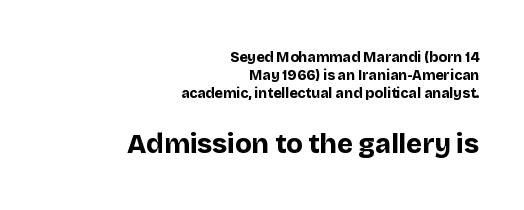
The image shows 27 px bold type, upright; set right-aligned, normal line spacing (1.3x), normal letter spacing, not underlined; the second (bottom) block is 1.93x larger.
